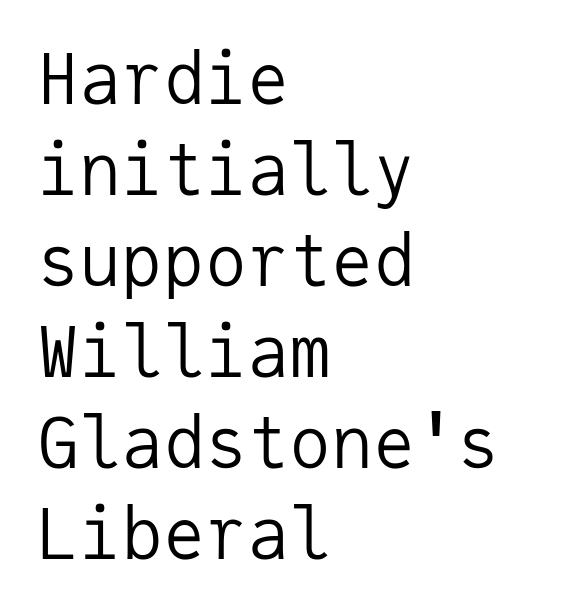
Is the letter spacing exaggerated? No — it looks like the ordinary default. Counters stay open thanks to moderate or lighter strokes. Note the uniform advance width — an 'i' takes as much space as an 'm'. The passage shown is not underscored anywhere.
